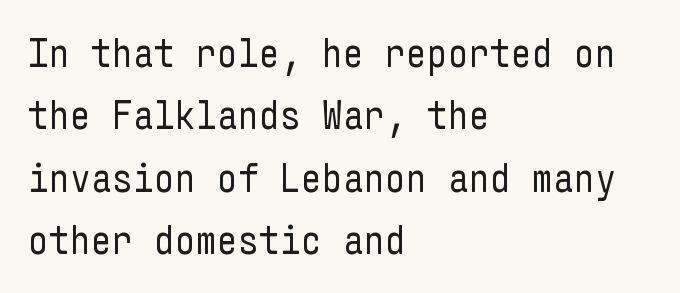
The image shows 41 px regular-weight, condensed sans-serif type, upright; set left-aligned, normal line spacing (1.52x), normal letter spacing, not underlined; low stroke contrast and a medium x-height.
